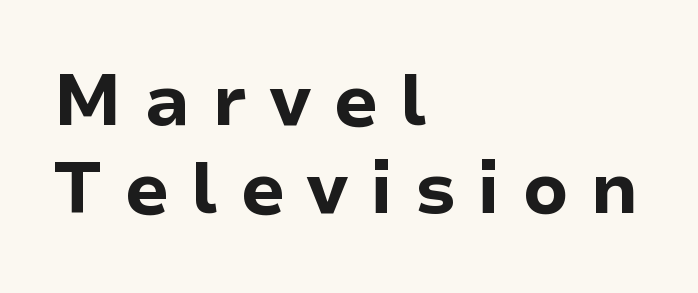
Here the designer chose a conventional face with non-uniform glyph widths. Is the block centered? No — it sits flush against the left margin. Type style note: lacks serifs. Is the letter spacing exaggerated? Yes — the characters are pushed far apart.
